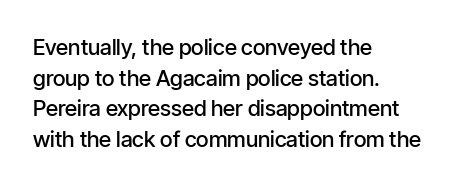
Q: Is the text bold? A: Semi-bold.
Q: Is the text italic (slanted)? A: No, it is upright.
Q: Is the text underlined? A: No.
Q: How is the paragraph aligned? A: Left-aligned.
Q: Is the spacing between letters normal or unusually wide? A: Normal.
Q: Is the spacing between lines tight, normal or loose? A: Normal.
